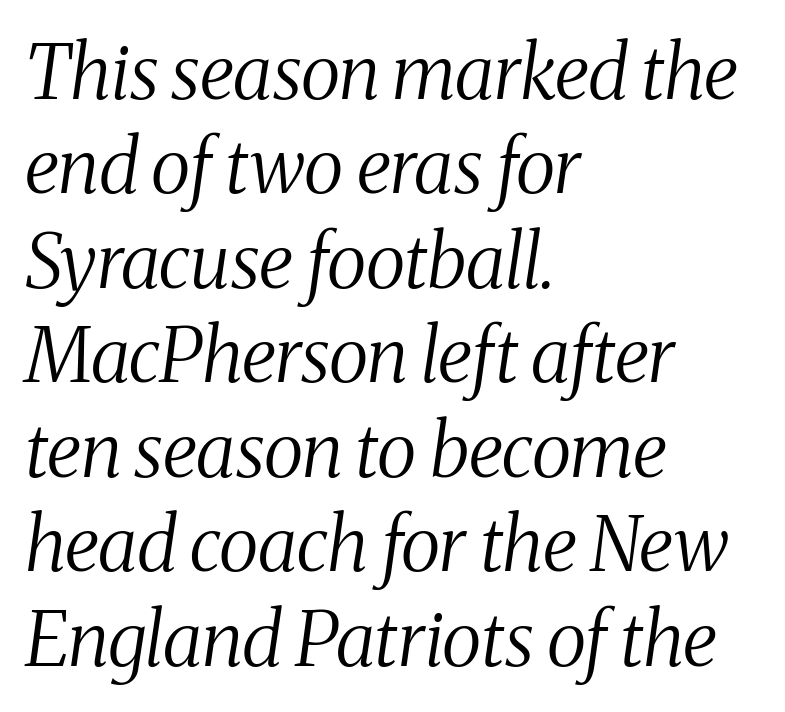
Q: Is the text bold? A: No.
Q: Is the text italic (slanted)? A: Yes, it leans right by about 8 degrees.
Q: Is the typeface a serif or a sans-serif typeface? A: Serif.
Q: Is the text underlined? A: No.
Q: How is the paragraph aligned? A: Left-aligned.
Q: Is the spacing between letters normal or unusually wide? A: Normal.
Q: Is the spacing between lines tight, normal or loose? A: Normal.
Q: Width (condensed, normal, or wide)? A: Condensed.
Q: Stroke contrast? A: Medium.
Q: x-height? A: Medium.
Q: Monospaced? A: No.
